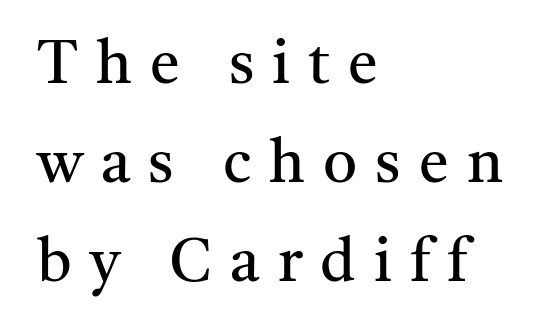
Q: Is the text bold? A: No.
Q: Is the text italic (slanted)? A: No, it is upright.
Q: Is the typeface a serif or a sans-serif typeface? A: Serif.
Q: Is the text underlined? A: No.
Q: How is the paragraph aligned? A: Left-aligned.
Q: Is the spacing between letters normal or unusually wide? A: Unusually wide.
Q: Is the spacing between lines tight, normal or loose? A: Normal.
Q: Width (condensed, normal, or wide)? A: Normal.
Q: Stroke contrast? A: Medium.
Q: x-height? A: Medium.
Q: Monospaced? A: No.
